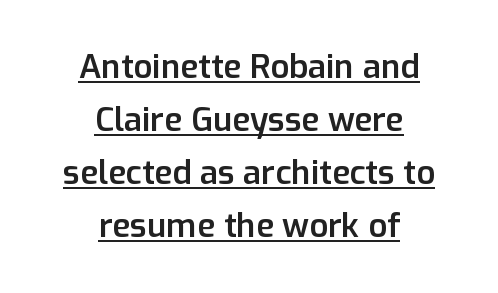
The image shows 33 px semibold sans-serif type, upright; set centered, normal line spacing (1.61x), normal letter spacing, underlined; low stroke contrast and a medium x-height.
